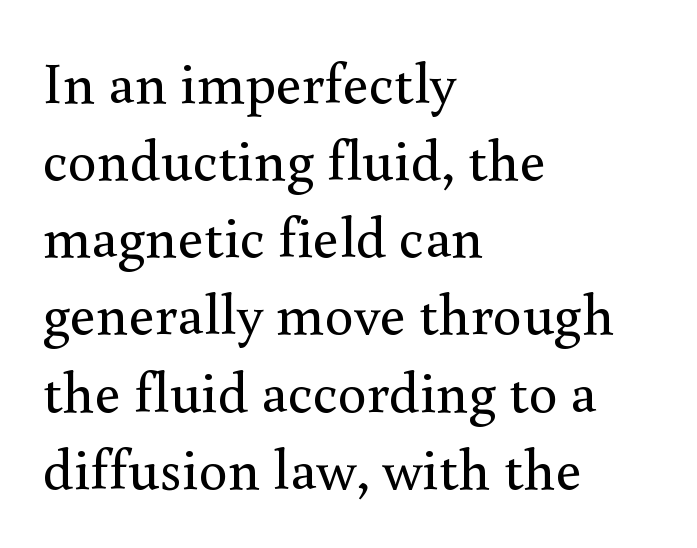
Q: Is the text bold? A: No.
Q: Is the text italic (slanted)? A: No, it is upright.
Q: Is the typeface a serif or a sans-serif typeface? A: Serif.
Q: Is the text underlined? A: No.
Q: How is the paragraph aligned? A: Left-aligned.
Q: Is the spacing between letters normal or unusually wide? A: Normal.
Q: Is the spacing between lines tight, normal or loose? A: Normal.
Q: Width (condensed, normal, or wide)? A: Normal.
Q: Stroke contrast? A: Medium.
Q: x-height? A: Small.
Q: Monospaced? A: No.
